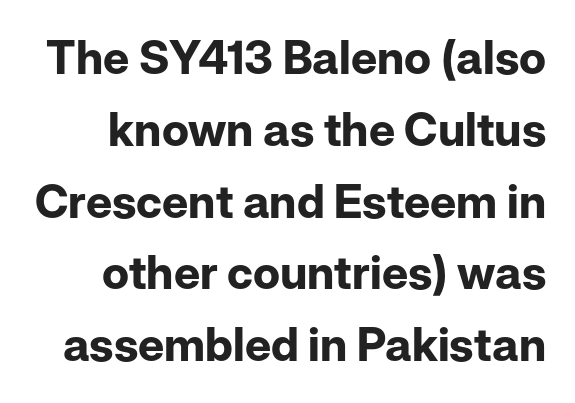
{"serif": "no", "italic": "no", "bold": "yes", "weight": "bold", "width": "normal", "stroke_contrast": "low", "x_height": "medium", "monospaced": "no", "underline": "no", "line_spacing": "normal", "line_spacing_ratio": 1.56, "letter_spacing": "normal", "letter_spacing_em": 0.0, "glyph_px": 46}
